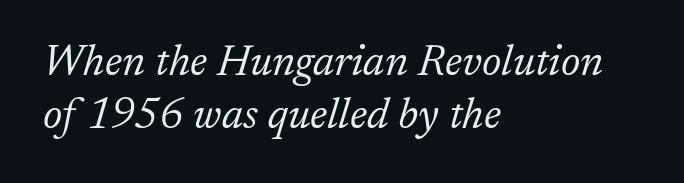
The image shows 43 px light serif type, italic (leaning right); set left-aligned, line spacing 1.23x, normal letter spacing, not underlined; low stroke contrast and a medium x-height.
